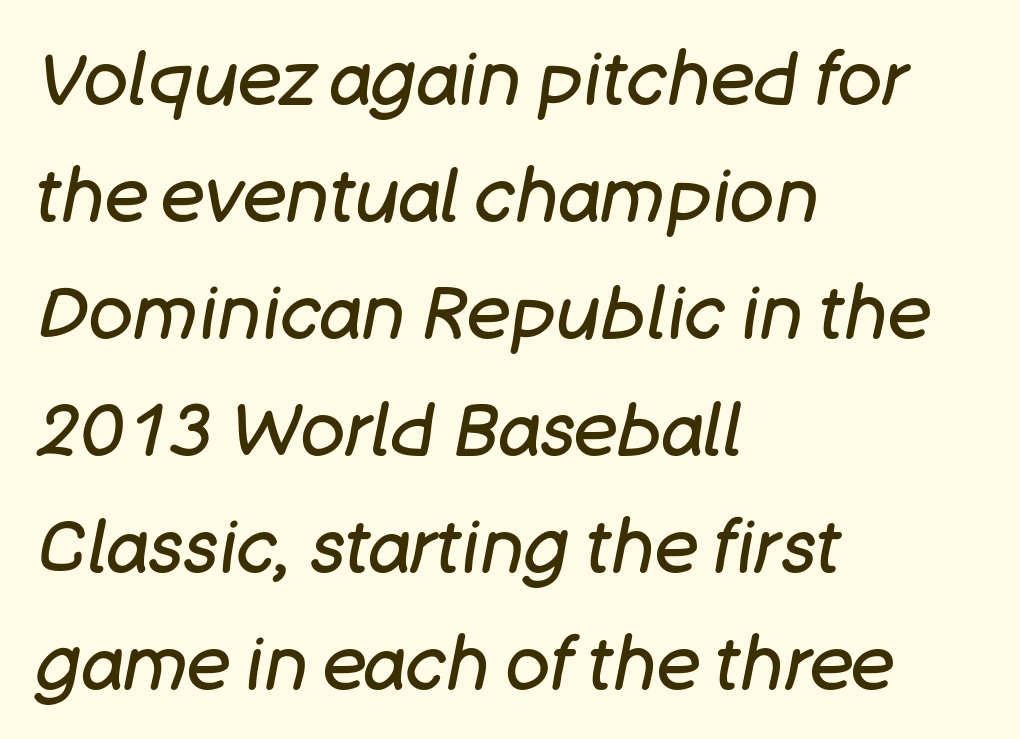
Q: Is the text bold? A: No.
Q: Is the text italic (slanted)? A: Yes, it leans right by about 11 degrees.
Q: Is the text underlined? A: No.
Q: How is the paragraph aligned? A: Left-aligned.
Q: Is the spacing between letters normal or unusually wide? A: Normal.
Q: Is the spacing between lines tight, normal or loose? A: Normal.
Q: Width (condensed, normal, or wide)? A: Normal.
Q: Stroke contrast? A: Low.
Q: x-height? A: Large.
Q: Monospaced? A: No.
